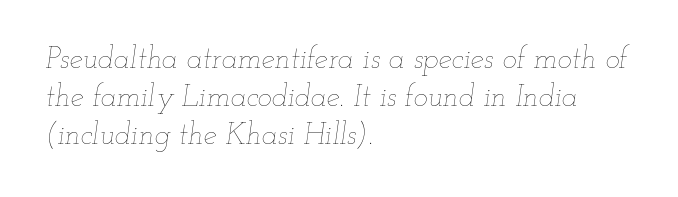
{"italic": "yes", "lean": "right", "slant_degrees": 12, "bold": "no", "weight": "thin", "width": "wide", "stroke_contrast": "low", "x_height": "small", "monospaced": "no", "underline": "no", "align": "left", "line_spacing": "normal", "line_spacing_ratio": 1.26, "letter_spacing": "normal", "letter_spacing_em": 0.0, "glyph_px": 30}
